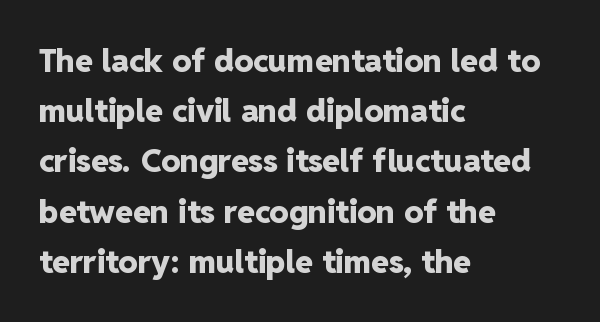
Does the type have serifs? No, each stem ends abruptly. The tracking reads as untouched default to a designer's eye. This sample is left-justified, so line endings fall wherever the words run out. These lines are rendered in a variable-pitch font. Students, observe: this is what conventionally led text looks like.
